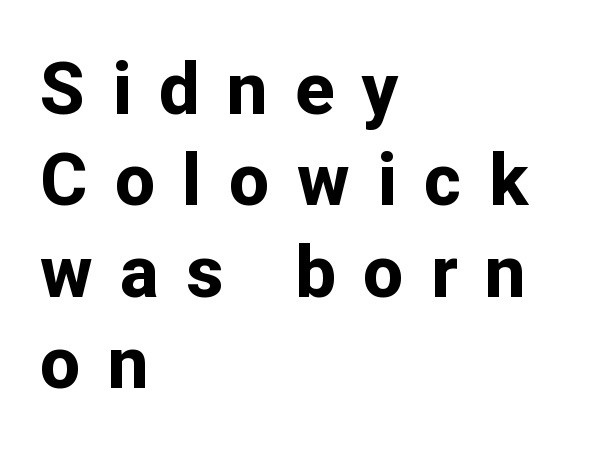
The image shows 72 px bold sans-serif type, upright; set left-aligned, normal line spacing (1.27x), unusually wide letter spacing (+0.38 em), not underlined; low stroke contrast and a medium x-height.
